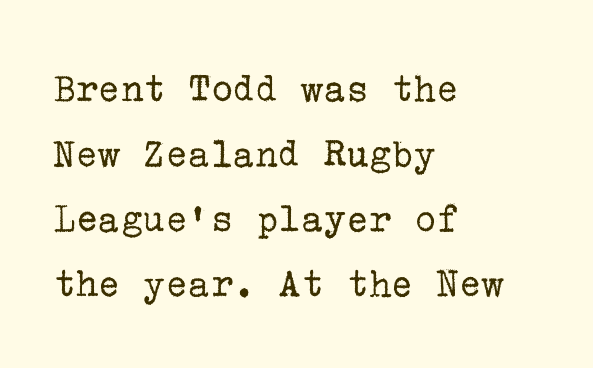
The image shows 42 px regular-weight serif type, upright; set left-aligned, normal line spacing (1.55x), normal letter spacing, not underlined; low stroke contrast and a medium x-height.
